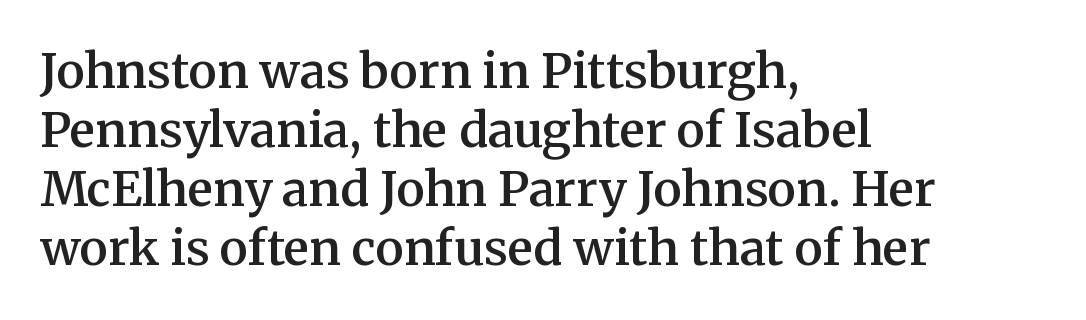
Q: Is the text bold? A: Semi-bold.
Q: Is the text italic (slanted)? A: No, it is upright.
Q: Is the typeface a serif or a sans-serif typeface? A: Serif.
Q: Is the text underlined? A: No.
Q: How is the paragraph aligned? A: Left-aligned.
Q: Is the spacing between letters normal or unusually wide? A: Normal.
Q: Width (condensed, normal, or wide)? A: Normal.
Q: Stroke contrast? A: Medium.
Q: x-height? A: Medium.
Q: Monospaced? A: No.
